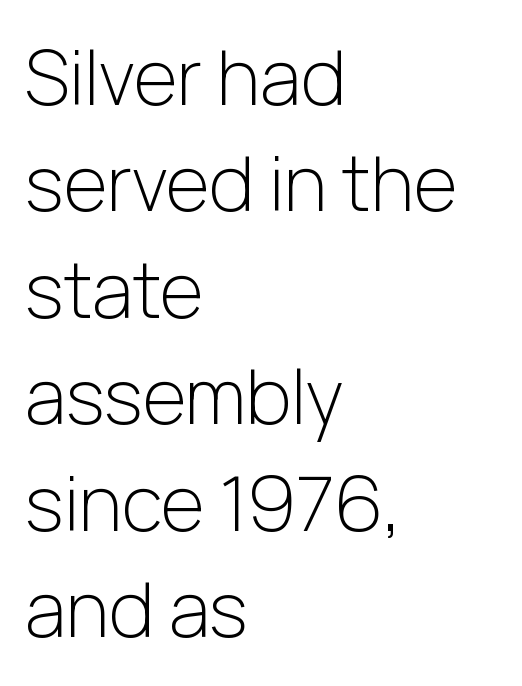
Interline gaps are of average width in this sample. Teacher's note: observe the even left margin — that is flush-left alignment. Here the designer chose a conventional face with non-uniform glyph widths. Stroke mass is kept to a normal reading level or below. It's the straight-up-and-down kind of type. Rule under the text: the space is simply empty.
